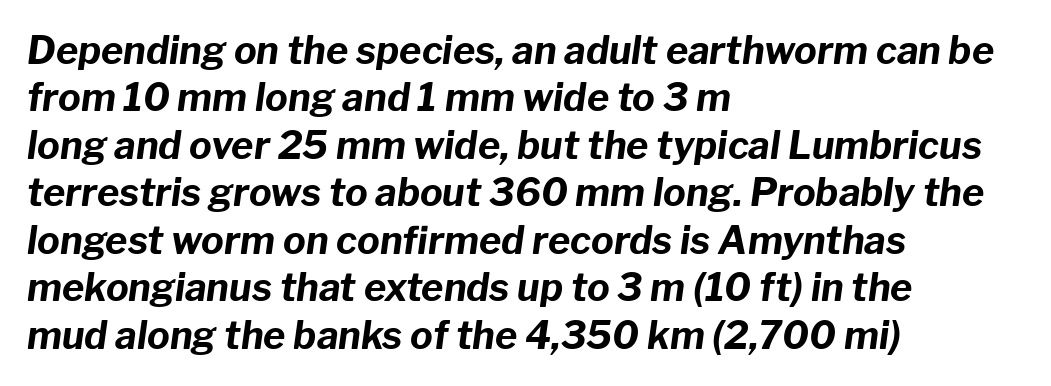
The image shows 38 px bold type, italic (leaning right); set left-aligned, normal line spacing (1.25x), normal letter spacing, not underlined; low stroke contrast and a medium x-height.
